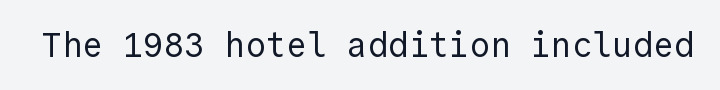
Q: Is the text bold? A: No.
Q: Is the text italic (slanted)? A: No, it is upright.
Q: Is the typeface a serif or a sans-serif typeface? A: Sans-serif.
Q: Is the text underlined? A: No.
Q: Is the spacing between letters normal or unusually wide? A: Normal.
Q: Width (condensed, normal, or wide)? A: Normal.
Q: x-height? A: Medium.
Q: Monospaced? A: Yes.
